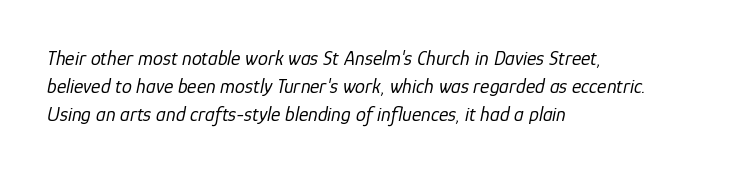
Each line starts at the same left margin while the right side varies. Heft: none added — not bold. Default kerning and tracking; the words read as compact shapes. Honestly, the row spacing looks completely unremarkable. Glance below the letters and you will spot only blank space.
